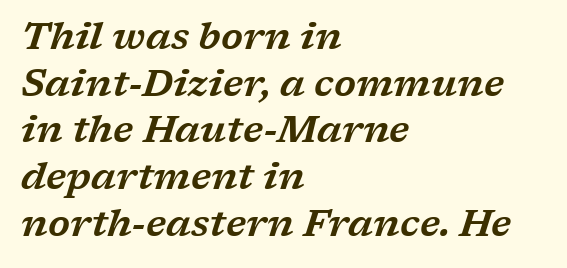
In terms of letterform style, serifs are clearly present. Observe the ordinary spacing: letters are neighbours, not strangers. The specimen omits any rule beneath the text block's lines. You could not count columns in this text — the font is proportionally spaced.
